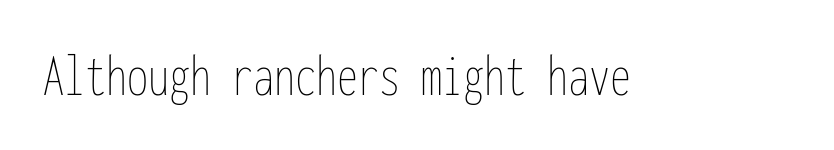
Q: Is the text bold? A: No.
Q: Is the text italic (slanted)? A: No, it is upright.
Q: Is the text underlined? A: No.
Q: Is the spacing between letters normal or unusually wide? A: Normal.
Q: Width (condensed, normal, or wide)? A: Condensed.
Q: Stroke contrast? A: Low.
Q: x-height? A: Medium.
Q: Monospaced? A: Yes.
